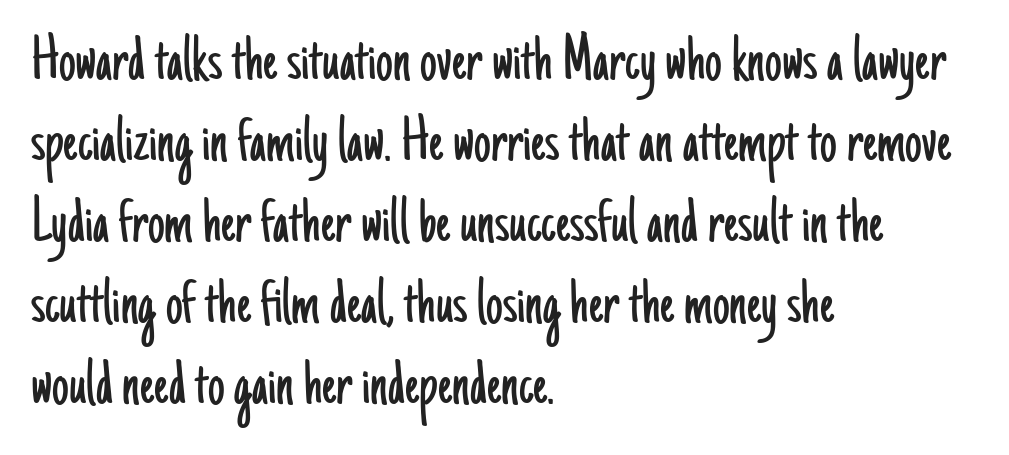
{"serif": "no", "italic": "no", "bold": "no", "weight": "light", "width": "condensed", "stroke_contrast": "low", "x_height": "small", "monospaced": "no", "underline": "no", "align": "left", "line_spacing_ratio": 1.21, "letter_spacing": "normal", "letter_spacing_em": 0.0, "glyph_px": 67}
